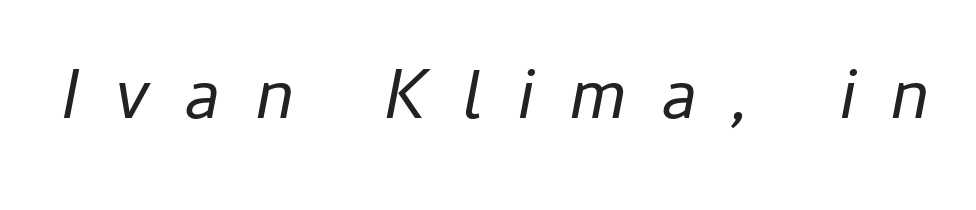
Q: Is the text bold? A: No.
Q: Is the text italic (slanted)? A: Yes, it leans right by about 11 degrees.
Q: Is the text underlined? A: No.
Q: Is the spacing between letters normal or unusually wide? A: Unusually wide.
Q: Width (condensed, normal, or wide)? A: Normal.
Q: Stroke contrast? A: Low.
Q: x-height? A: Medium.
Q: Monospaced? A: No.
